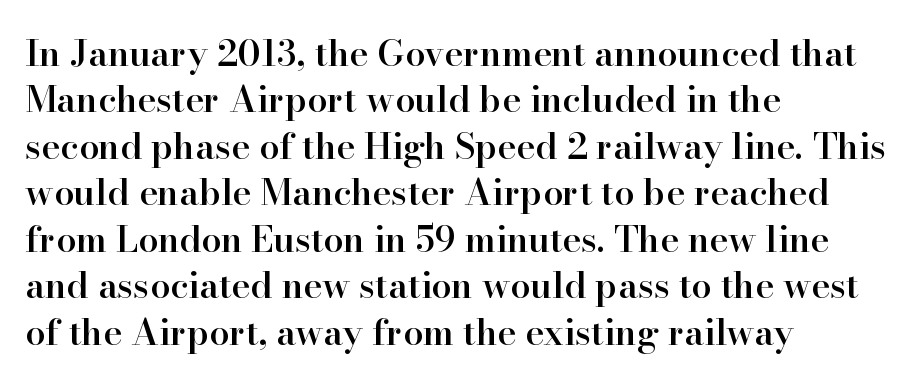
The image shows 36 px semibold serif type, upright; set left-aligned, normal line spacing (1.29x), normal letter spacing, not underlined; high stroke contrast and a small x-height.
